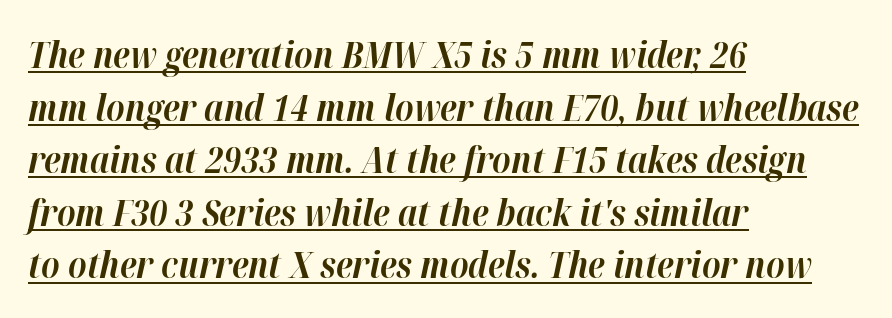
Leftover space on each line is placed entirely after the last word. The face used here has a pronounced slope to its letters. Set as a true bold cut, around the 700 mark. This sample carries an underscore along the baseline area. This sample keeps an unexceptional amount of space between lines.
